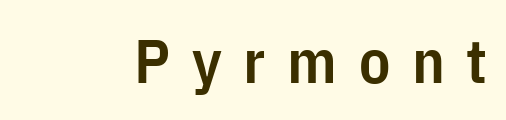
Q: Is the text bold? A: Semi-bold.
Q: Is the text italic (slanted)? A: No, it is upright.
Q: Is the typeface a serif or a sans-serif typeface? A: Sans-serif.
Q: Is the text underlined? A: No.
Q: Is the spacing between letters normal or unusually wide? A: Unusually wide.
Q: Width (condensed, normal, or wide)? A: Condensed.
Q: Stroke contrast? A: Low.
Q: x-height? A: Medium.
Q: Monospaced? A: No.
